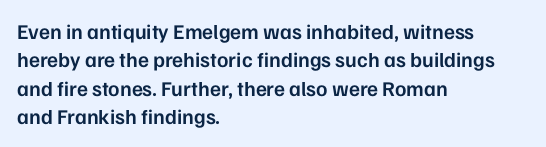
The image shows 21 px text type, upright; set left-aligned, normal line spacing (1.35x), normal letter spacing, not underlined.
